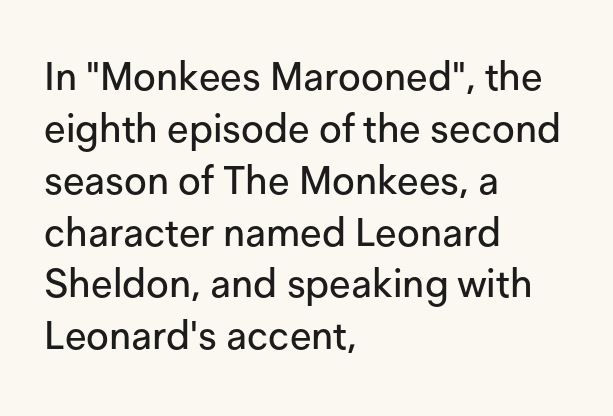
{"serif": "no", "italic": "no", "width": "normal", "stroke_contrast": "low", "x_height": "medium", "monospaced": "no", "underline": "no", "align": "left", "line_spacing": "normal", "line_spacing_ratio": 1.33, "letter_spacing": "normal", "letter_spacing_em": 0.0, "glyph_px": 39}
